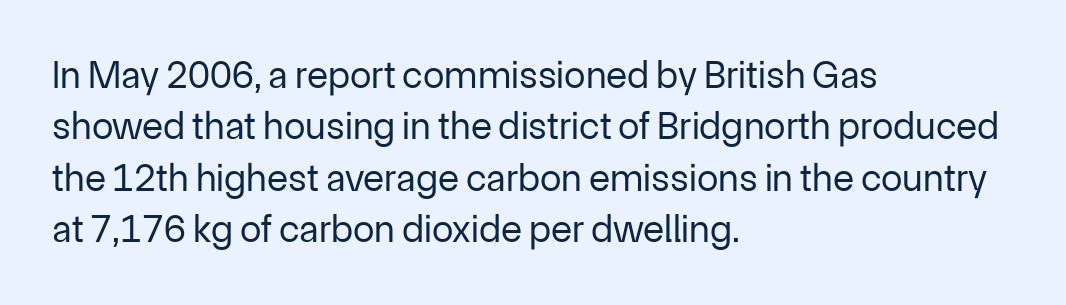
Q: Is the text bold? A: No.
Q: Is the text italic (slanted)? A: No, it is upright.
Q: Is the typeface a serif or a sans-serif typeface? A: Sans-serif.
Q: Is the text underlined? A: No.
Q: How is the paragraph aligned? A: Left-aligned.
Q: Is the spacing between letters normal or unusually wide? A: Normal.
Q: Is the spacing between lines tight, normal or loose? A: Normal.
Q: Width (condensed, normal, or wide)? A: Normal.
Q: Stroke contrast? A: Low.
Q: x-height? A: Medium.
Q: Monospaced? A: No.
